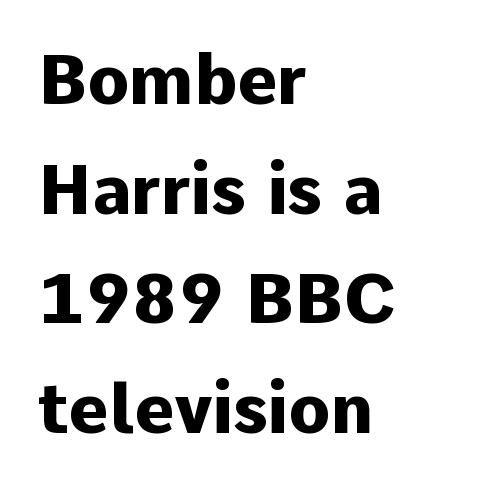
Q: Is the text bold? A: Yes.
Q: Is the text italic (slanted)? A: No, it is upright.
Q: Is the typeface a serif or a sans-serif typeface? A: Sans-serif.
Q: Is the text underlined? A: No.
Q: How is the paragraph aligned? A: Left-aligned.
Q: Is the spacing between letters normal or unusually wide? A: Normal.
Q: Is the spacing between lines tight, normal or loose? A: Normal.
Q: Width (condensed, normal, or wide)? A: Normal.
Q: Stroke contrast? A: Low.
Q: x-height? A: Medium.
Q: Monospaced? A: No.
